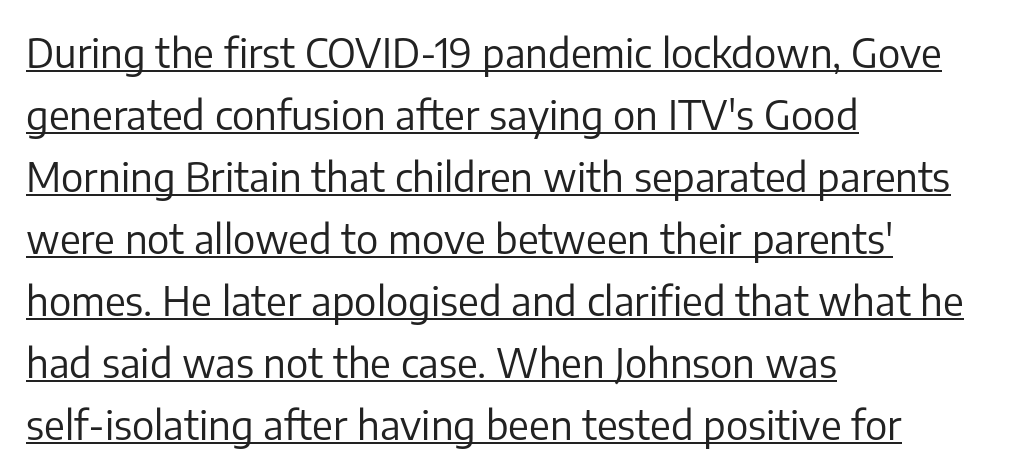
The image shows 40 px regular-weight sans-serif type, upright; set left-aligned, normal line spacing (1.55x), normal letter spacing, underlined; low stroke contrast and a medium x-height.
